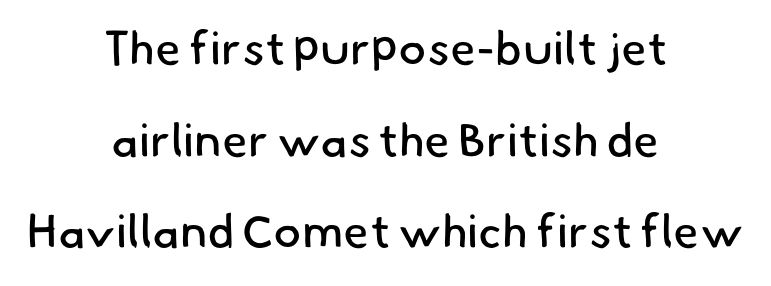
Each word holds together tightly as a unit, with standard inter-letter gaps. Letters have the restrained weight of plain body copy at most. The text block is weighted toward neither margin, spreading evenly from the middle. Typographically, this falls in the sans-serif category.
